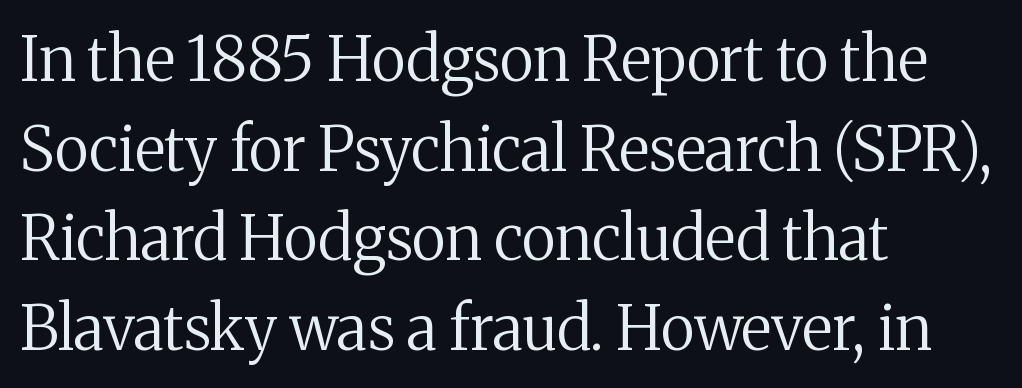
The image shows 61 px regular-weight serif type, upright; set left-aligned, normal line spacing (1.47x), normal letter spacing, not underlined; medium stroke contrast and a medium x-height.
